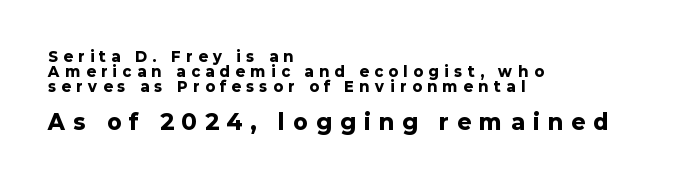
{"italic": "no", "bold": "yes", "underline": "no", "align": "left", "line_spacing": "tight", "line_spacing_ratio": 1.06, "letter_spacing": "wide", "letter_spacing_em": 0.41, "larger_block": "second", "size_ratio": 1.5, "glyph_px": 21}
